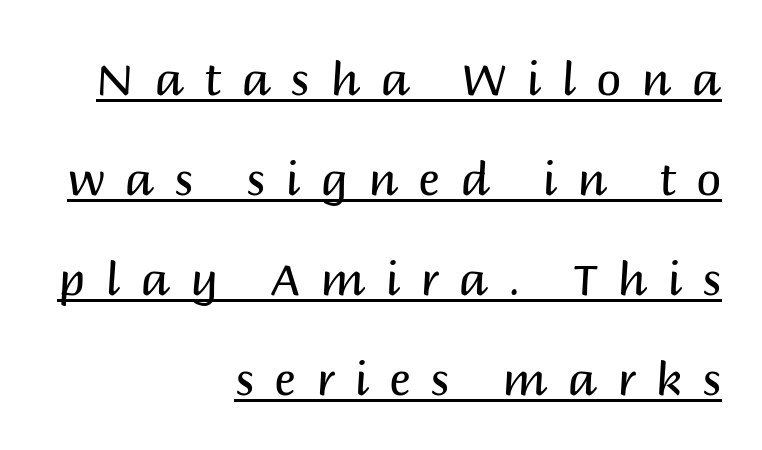
The image shows 45 px regular-weight sans-serif type; set right-aligned, loose line spacing (2.22x), unusually wide letter spacing (+0.45 em), underlined; medium stroke contrast and a large x-height.
